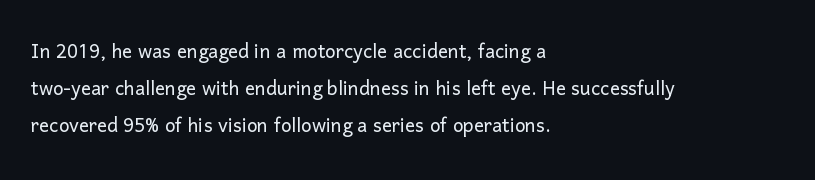
Q: Is the text bold? A: No.
Q: Is the text italic (slanted)? A: No, it is upright.
Q: Is the text underlined? A: No.
Q: How is the paragraph aligned? A: Left-aligned.
Q: Is the spacing between letters normal or unusually wide? A: Normal.
Q: Is the spacing between lines tight, normal or loose? A: Normal.
